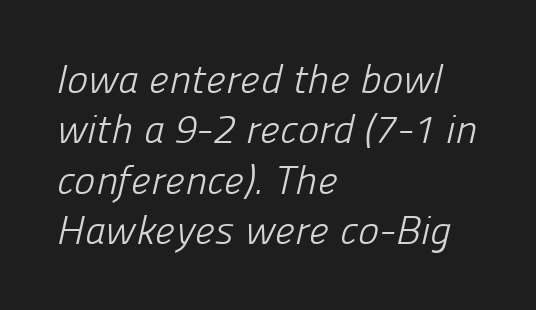
The image shows 40 px light sans-serif type; set left-aligned, normal line spacing (1.26x), normal letter spacing, not underlined; low stroke contrast and a medium x-height.
